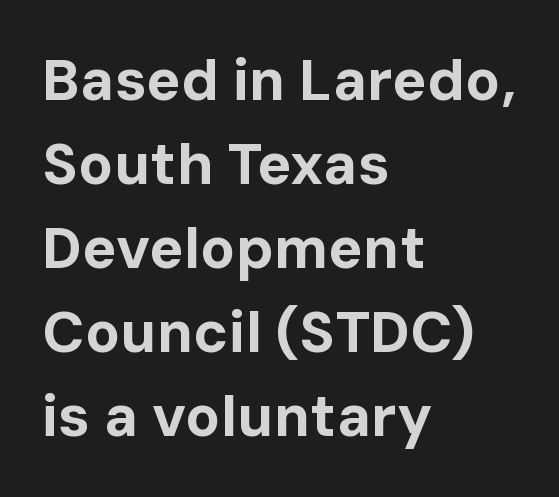
{"serif": "no", "italic": "no", "bold": "yes", "weight": "bold", "width": "normal", "stroke_contrast": "low", "x_height": "medium", "monospaced": "no", "underline": "no", "align": "left", "line_spacing": "normal", "line_spacing_ratio": 1.45, "letter_spacing": "normal", "letter_spacing_em": 0.0, "glyph_px": 58}
